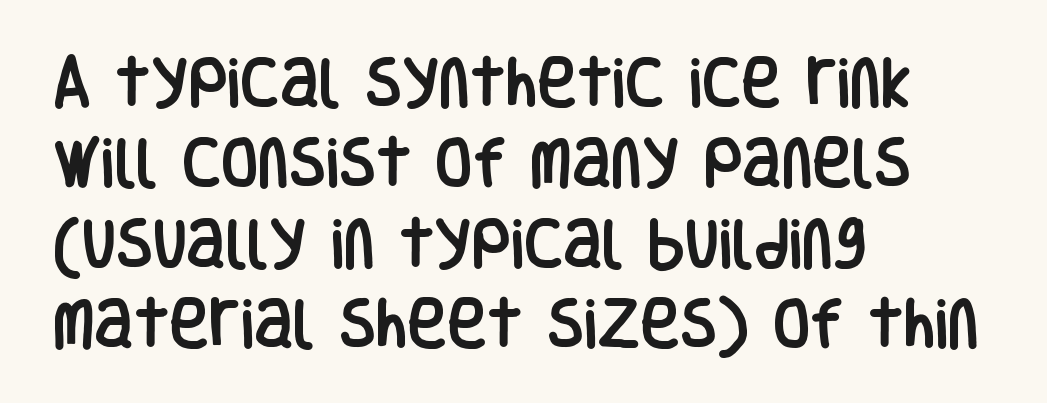
{"serif": "no", "italic": "no", "width": "condensed", "stroke_contrast": "low", "x_height": "large", "monospaced": "no", "underline": "no", "align": "left", "line_spacing": "normal", "line_spacing_ratio": 1.49, "letter_spacing": "normal", "letter_spacing_em": 0.0, "glyph_px": 54}
